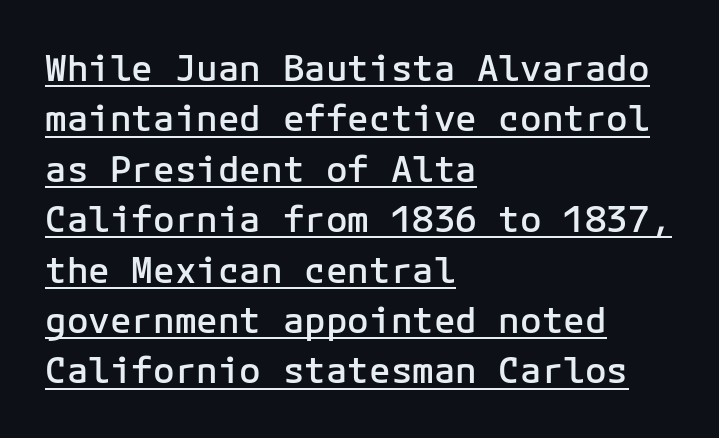
{"serif": "no", "italic": "no", "bold": "semi", "weight": "semibold", "width": "normal", "stroke_contrast": "low", "x_height": "medium", "underline": "yes", "align": "left", "line_spacing": "normal", "line_spacing_ratio": 1.4, "letter_spacing": "normal", "letter_spacing_em": 0.0, "glyph_px": 36}
